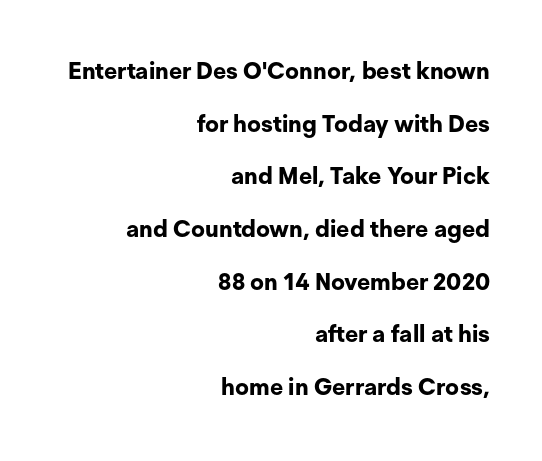
Q: Is the text bold? A: Yes.
Q: Is the text italic (slanted)? A: No, it is upright.
Q: Is the text underlined? A: No.
Q: How is the paragraph aligned? A: Right-aligned.
Q: Is the spacing between letters normal or unusually wide? A: Normal.
Q: Is the spacing between lines tight, normal or loose? A: Loose.
